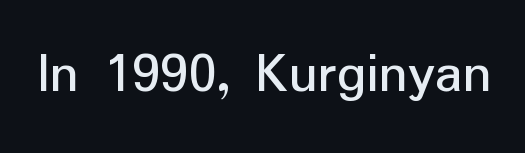
The image shows 58 px sans-serif type, upright; set normal letter spacing, not underlined; low stroke contrast and a medium x-height.
